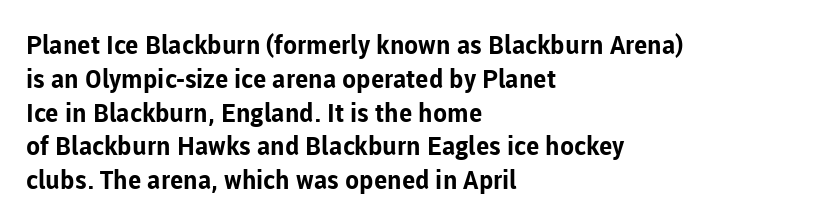
The image shows 26 px bold type, upright; set left-aligned, normal line spacing (1.3x), normal letter spacing, not underlined.
